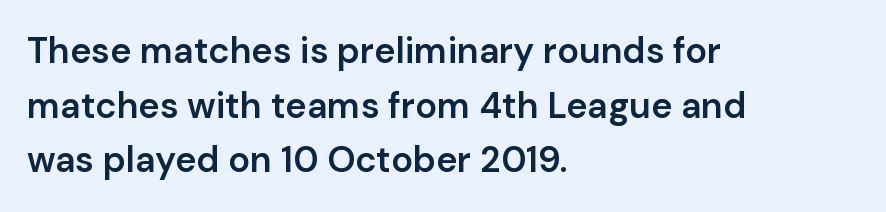
The image shows 36 px semibold sans-serif type, upright; set left-aligned, normal line spacing (1.52x), normal letter spacing, not underlined; low stroke contrast and a medium x-height.
